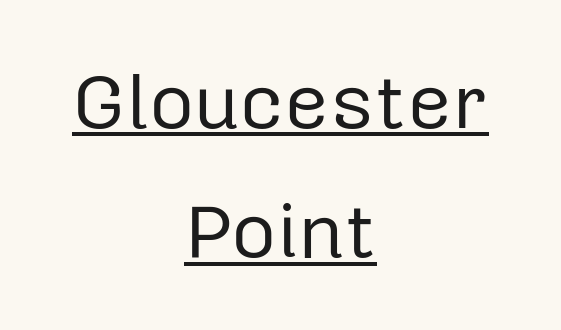
Q: Is the text bold? A: No.
Q: Is the text italic (slanted)? A: No, it is upright.
Q: Is the typeface a serif or a sans-serif typeface? A: Sans-serif.
Q: Is the text underlined? A: Yes.
Q: How is the paragraph aligned? A: Centered.
Q: Is the spacing between letters normal or unusually wide? A: Normal.
Q: Is the spacing between lines tight, normal or loose? A: Normal.
Q: Width (condensed, normal, or wide)? A: Normal.
Q: Stroke contrast? A: Low.
Q: x-height? A: Medium.
Q: Monospaced? A: No.
